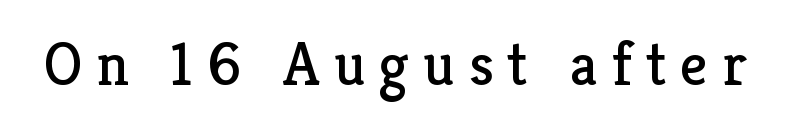
Q: Is the text bold? A: No.
Q: Is the text italic (slanted)? A: No, it is upright.
Q: Is the typeface a serif or a sans-serif typeface? A: Serif.
Q: Is the text underlined? A: No.
Q: Is the spacing between letters normal or unusually wide? A: Unusually wide.
Q: Width (condensed, normal, or wide)? A: Normal.
Q: Stroke contrast? A: Low.
Q: x-height? A: Medium.
Q: Monospaced? A: No.
